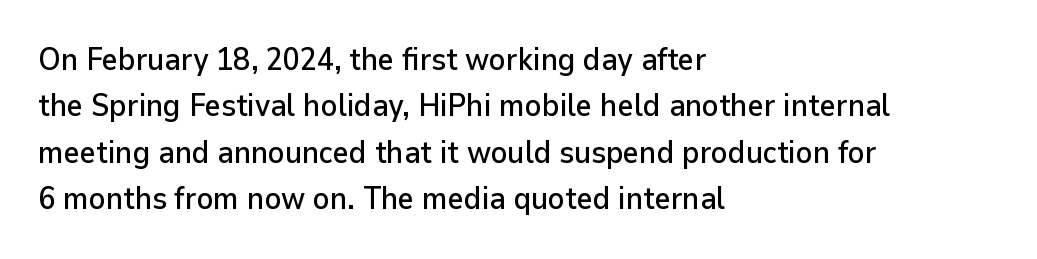
{"serif": "no", "italic": "no", "width": "normal", "stroke_contrast": "low", "x_height": "medium", "monospaced": "no", "underline": "no", "align": "left", "line_spacing": "normal", "line_spacing_ratio": 1.5, "letter_spacing": "normal", "letter_spacing_em": 0.0, "glyph_px": 31}
